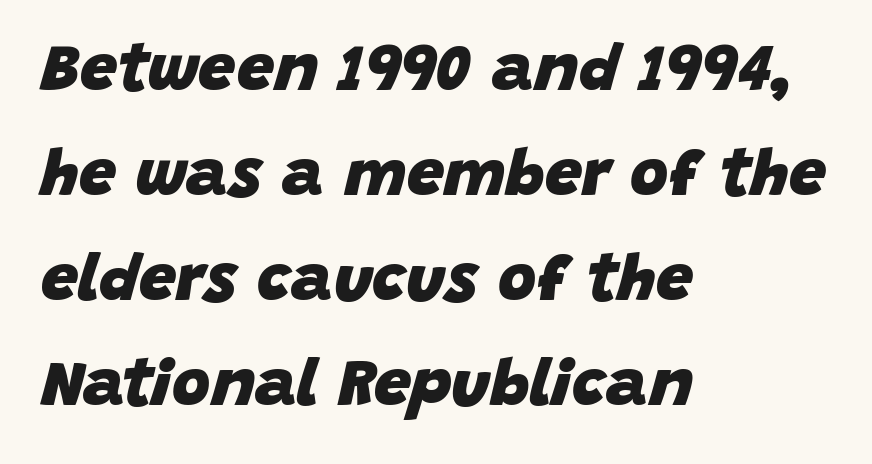
Observe the ordinary spacing: letters are neighbours, not strangers. Character widths vary here, with narrow letters taking less room than wide ones. The sample has been set heavy, in full bold. The text carries the slant typical of an italic or oblique font. The compositor pushed each line to the left boundary. Bare-footed words on every line.
